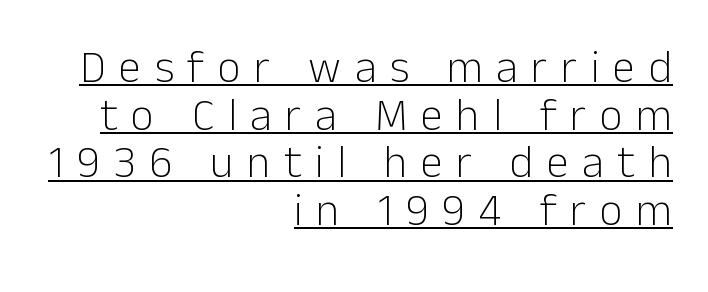
The image shows 45 px light sans-serif type, upright; set right-aligned, tight line spacing (1.06x), unusually wide letter spacing (+0.3 em), underlined; low stroke contrast and a medium x-height.
